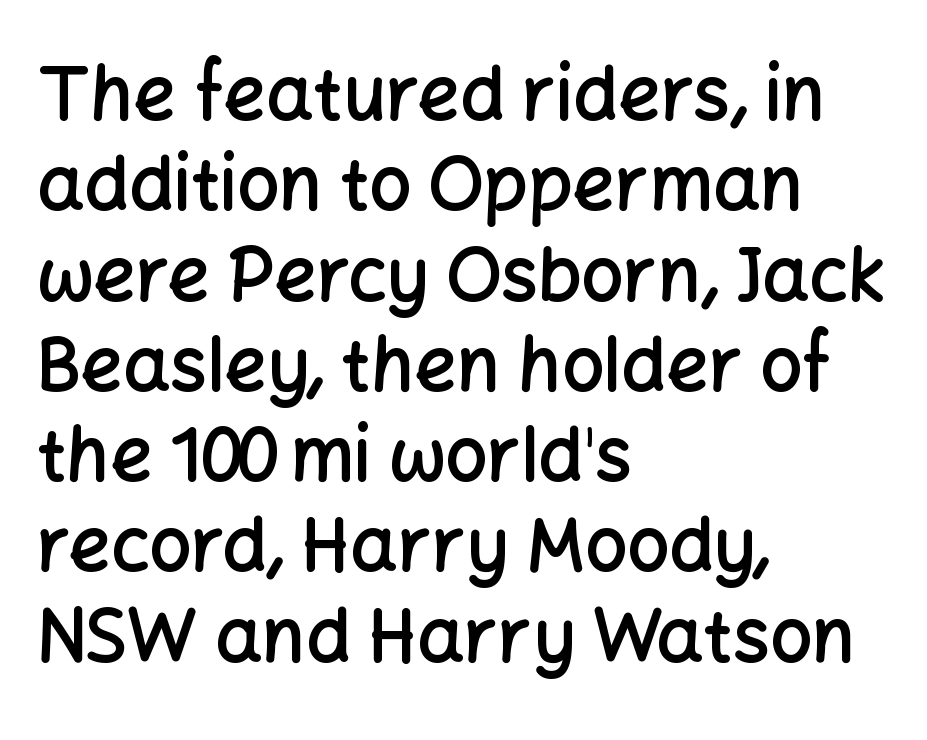
The image shows 74 px semibold sans-serif type, upright; set left-aligned, line spacing 1.22x, normal letter spacing, not underlined; low stroke contrast and a medium x-height.
